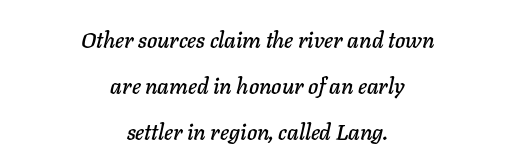
Does the leading feel generous? Absolutely, it's lavish. The paragraph has two soft edges and a firm central axis. This rendering features lettering with no underline. Does extra space separate the letters? No, they use regular spacing. The glyphs look as if they've been sheared to an angle.
